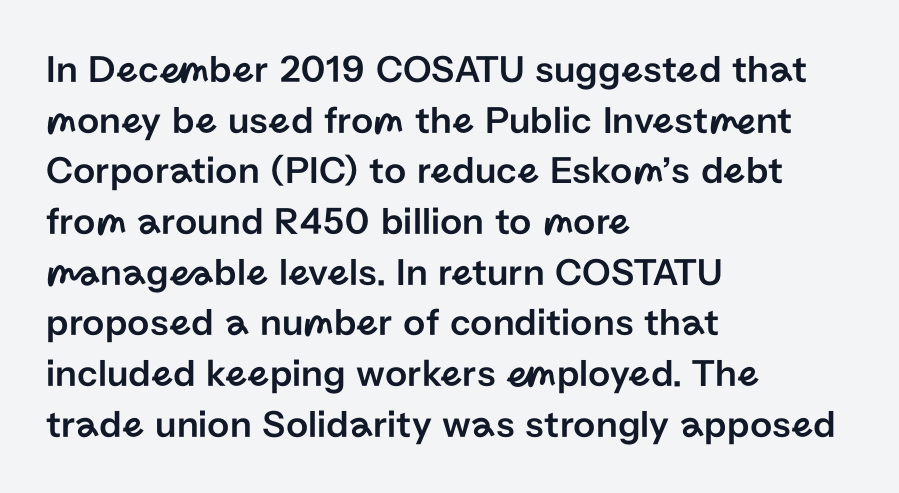
Q: Is the text italic (slanted)? A: No, it is upright.
Q: Is the typeface a serif or a sans-serif typeface? A: Sans-serif.
Q: Is the text underlined? A: No.
Q: How is the paragraph aligned? A: Left-aligned.
Q: Is the spacing between letters normal or unusually wide? A: Normal.
Q: Is the spacing between lines tight, normal or loose? A: Normal.
Q: Width (condensed, normal, or wide)? A: Normal.
Q: Stroke contrast? A: Low.
Q: x-height? A: Medium.
Q: Monospaced? A: No.
